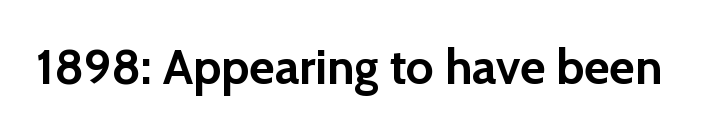
Here the glyphs are tracked normally, forming tight word shapes. Only glyphs here, with clear space below each row. Does the weight exceed regular? Yes, all the way to bold. Font category for this specimen: sans-serif. You could not count columns in this text — the font is proportionally spaced. Upright lettering throughout.
